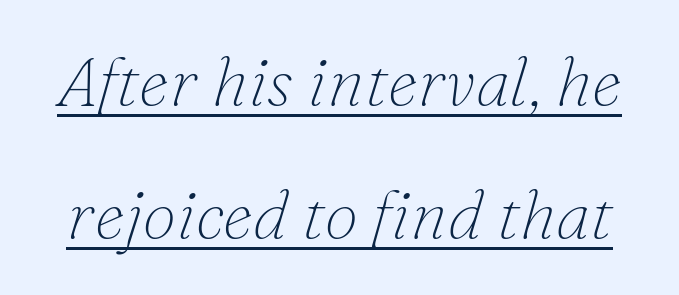
The glyphs are accompanied by a horizontal stroke just below them. Characters are canted at an angle relative to the baseline's perpendicular. Old-style or modern, the face here clearly has serifs. Spacing verdict: proportional, widths tailored to each character.
